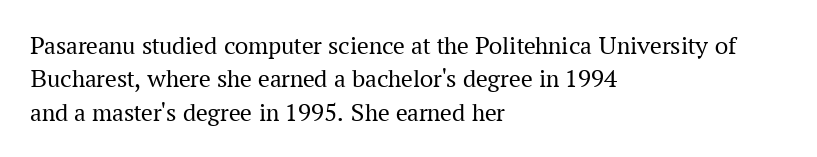
Q: Is the text bold? A: No.
Q: Is the text italic (slanted)? A: No, it is upright.
Q: Is the text underlined? A: No.
Q: How is the paragraph aligned? A: Left-aligned.
Q: Is the spacing between letters normal or unusually wide? A: Normal.
Q: Is the spacing between lines tight, normal or loose? A: Normal.
